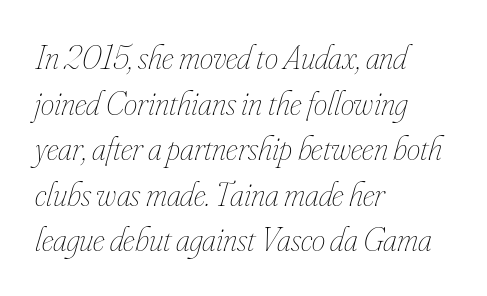
{"italic": "yes", "lean": "right", "slant_degrees": 16, "bold": "no", "weight": "thin", "width": "condensed", "stroke_contrast": "low", "x_height": "small", "monospaced": "no", "underline": "no", "align": "left", "line_spacing": "normal", "line_spacing_ratio": 1.34, "letter_spacing": "normal", "letter_spacing_em": 0.0, "glyph_px": 34}
